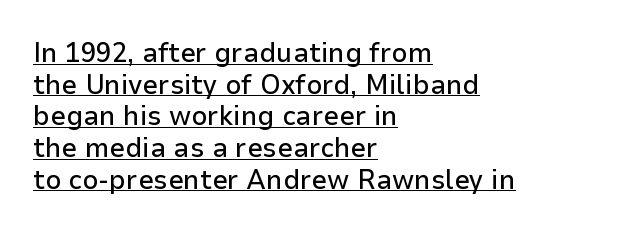
The image shows 28 px sans-serif type, upright; set left-aligned, tight line spacing (1.13x), normal letter spacing, underlined; low stroke contrast and a medium x-height.
